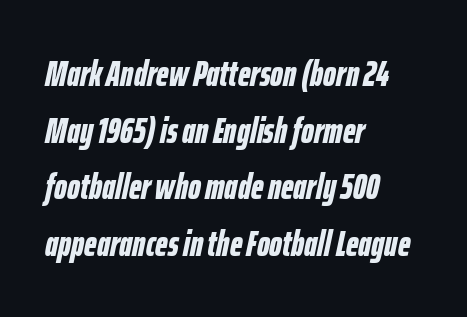
The image shows 36 px bold, condensed type, italic (leaning right); set left-aligned, normal line spacing (1.57x), normal letter spacing, not underlined; low stroke contrast and a medium x-height.
